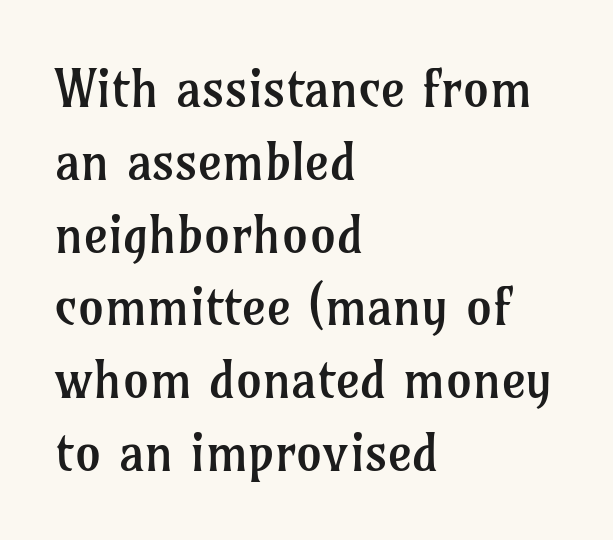
The image shows 52 px regular-weight serif type, upright; set left-aligned, normal line spacing (1.4x), normal letter spacing, not underlined; low stroke contrast and a medium x-height.
